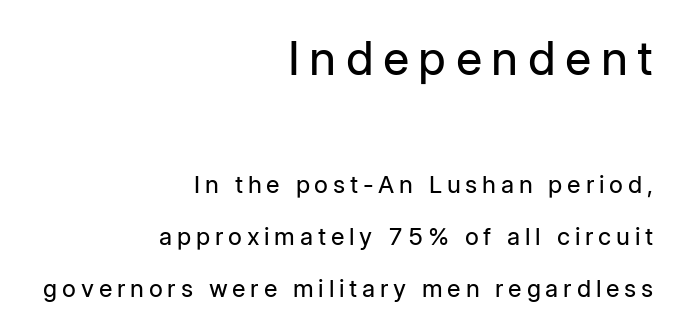
Q: Is the text bold? A: No.
Q: Is the text italic (slanted)? A: No, it is upright.
Q: Is the typeface a serif or a sans-serif typeface? A: Sans-serif.
Q: Is the text underlined? A: No.
Q: How is the paragraph aligned? A: Right-aligned.
Q: Is the spacing between letters normal or unusually wide? A: Unusually wide.
Q: Is the spacing between lines tight, normal or loose? A: Loose.
Q: Which block of text is set in a larger size, the first (top) or the second (bottom)? A: The first (top) one.
Q: Width (condensed, normal, or wide)? A: Normal.
Q: Stroke contrast? A: Low.
Q: x-height? A: Medium.
Q: Monospaced? A: No.
